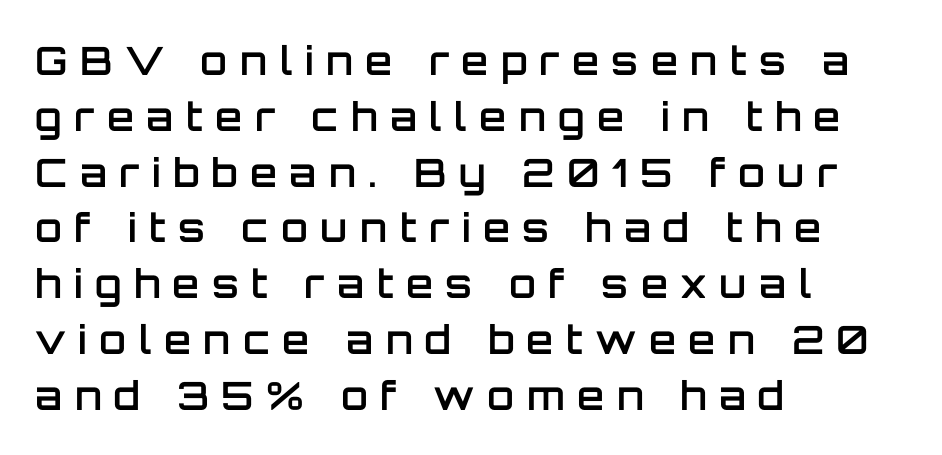
These lines have a slow, spaced-out rhythm from letter to letter. The letters stand upright; this is a roman face. Typesetter's note: demi weight, one step under bold. A typesetter would call this proportional, since set widths differ per character. Where is the straight margin? On the left.
